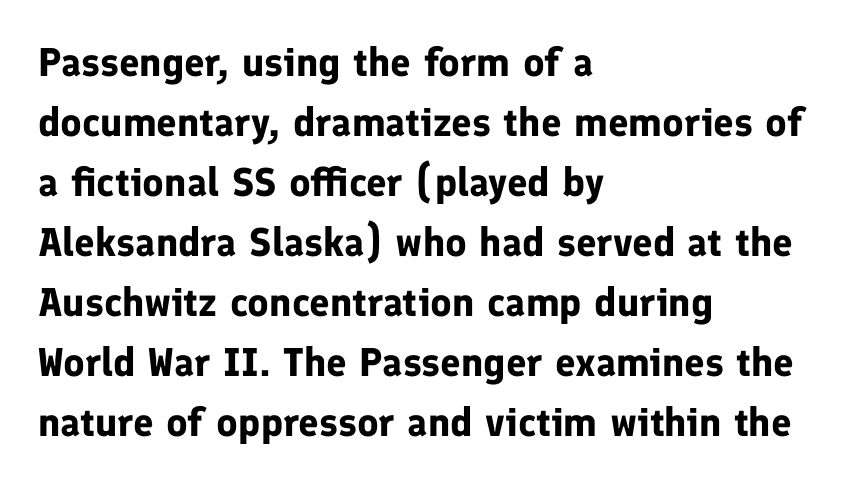
Q: Is the text bold? A: Yes.
Q: Is the text italic (slanted)? A: No, it is upright.
Q: Is the typeface a serif or a sans-serif typeface? A: Sans-serif.
Q: Is the text underlined? A: No.
Q: How is the paragraph aligned? A: Left-aligned.
Q: Is the spacing between letters normal or unusually wide? A: Normal.
Q: Is the spacing between lines tight, normal or loose? A: Normal.
Q: Width (condensed, normal, or wide)? A: Normal.
Q: Stroke contrast? A: Low.
Q: x-height? A: Medium.
Q: Monospaced? A: No.
